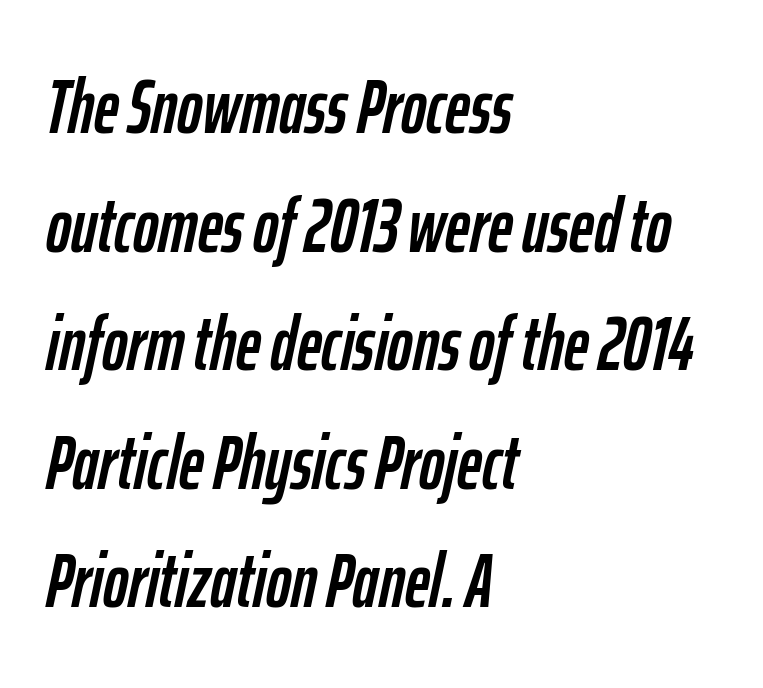
The image shows 76 px condensed type, italic (leaning right); set left-aligned, normal line spacing (1.56x), normal letter spacing, not underlined; low stroke contrast and a medium x-height.
